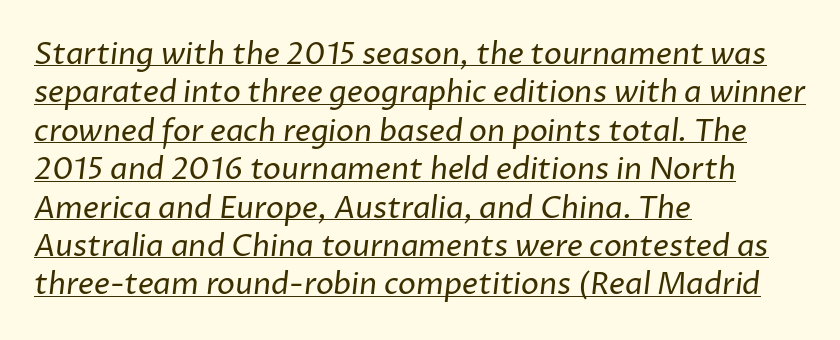
The image shows 30 px regular-weight sans-serif type; set left-aligned, normal line spacing (1.28x), normal letter spacing, underlined; low stroke contrast and a medium x-height.
